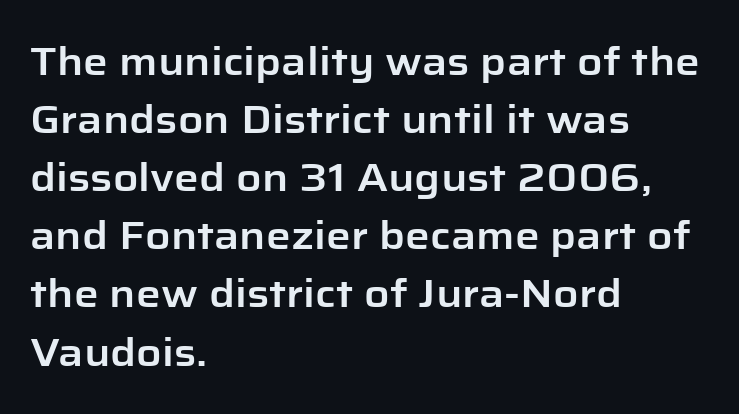
{"serif": "no", "italic": "no", "width": "normal", "stroke_contrast": "low", "x_height": "medium", "monospaced": "no", "underline": "no", "align": "left", "line_spacing": "normal", "line_spacing_ratio": 1.49, "letter_spacing": "normal", "letter_spacing_em": 0.0, "glyph_px": 39}
